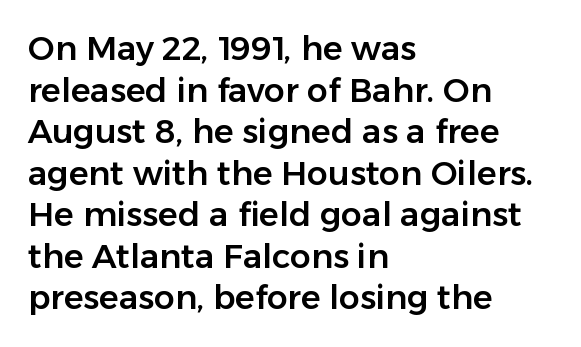
Q: Is the text italic (slanted)? A: No, it is upright.
Q: Is the typeface a serif or a sans-serif typeface? A: Sans-serif.
Q: Is the text underlined? A: No.
Q: How is the paragraph aligned? A: Left-aligned.
Q: Is the spacing between letters normal or unusually wide? A: Normal.
Q: Is the spacing between lines tight, normal or loose? A: Normal.
Q: Width (condensed, normal, or wide)? A: Normal.
Q: Stroke contrast? A: Low.
Q: x-height? A: Medium.
Q: Monospaced? A: No.
